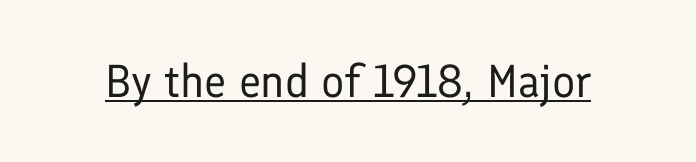
The image shows 46 px regular-weight sans-serif type, upright; set normal letter spacing, underlined; low stroke contrast and a medium x-height.
